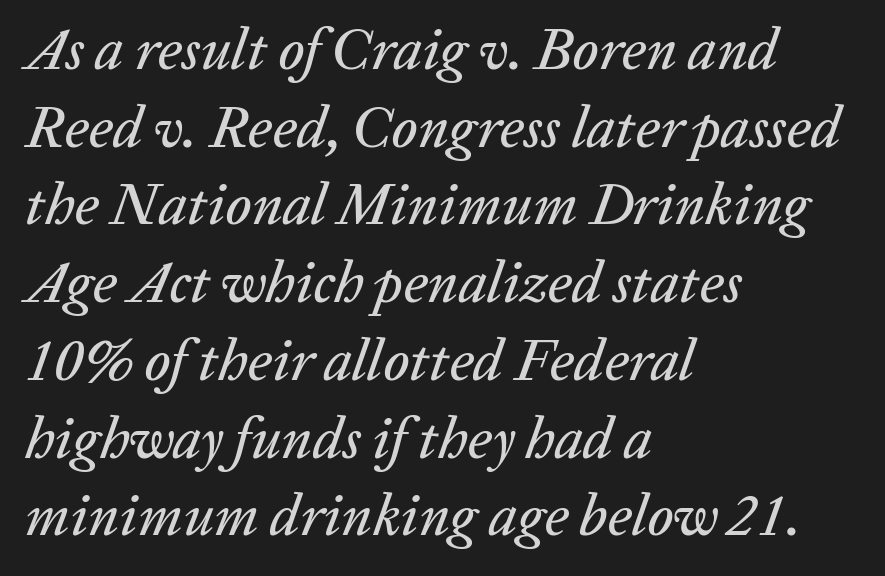
One-word summary of the alignment: left. When letters slant like this, we call the style italic. The face used here is proportionally spaced, like ordinary book or web type. Is the letter spacing exaggerated? No — it looks like the ordinary default.
